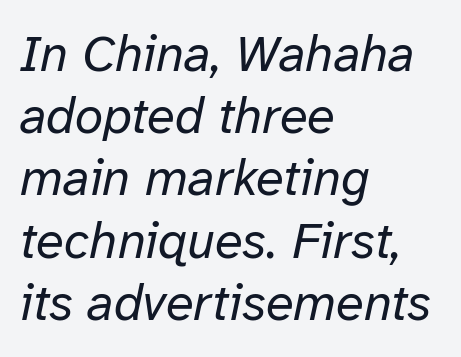
This sample uses plain, unmodified letter spacing. The strokes are not fattened; the text isn't bold. Left-aligned paragraph, ragged on the right. A bare baseline throughout the passage. When letters slant like this, we call the style italic. Spacing verdict: proportional, widths tailored to each character.
